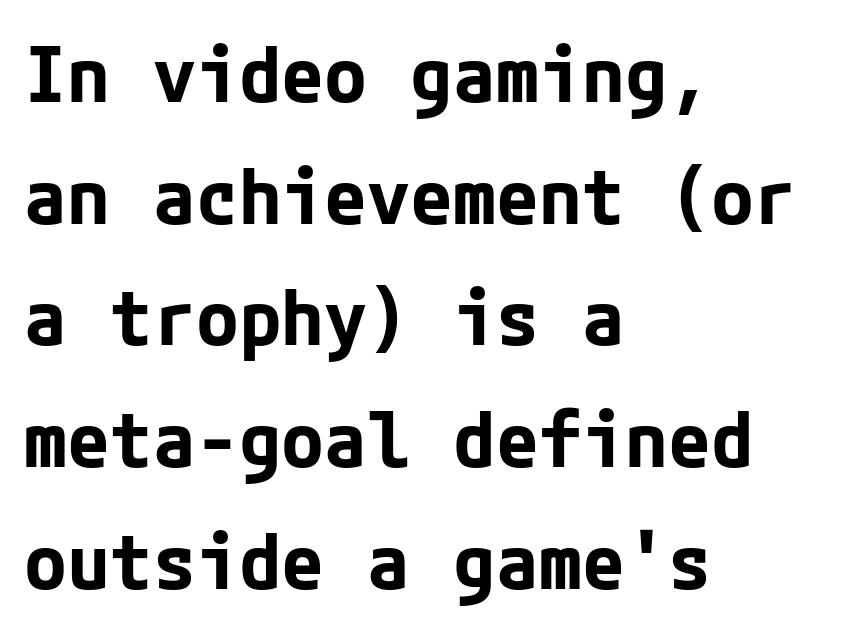
The image shows 78 px bold sans-serif type, upright; set left-aligned, normal line spacing (1.56x), normal letter spacing, not underlined; low stroke contrast and a medium x-height.
